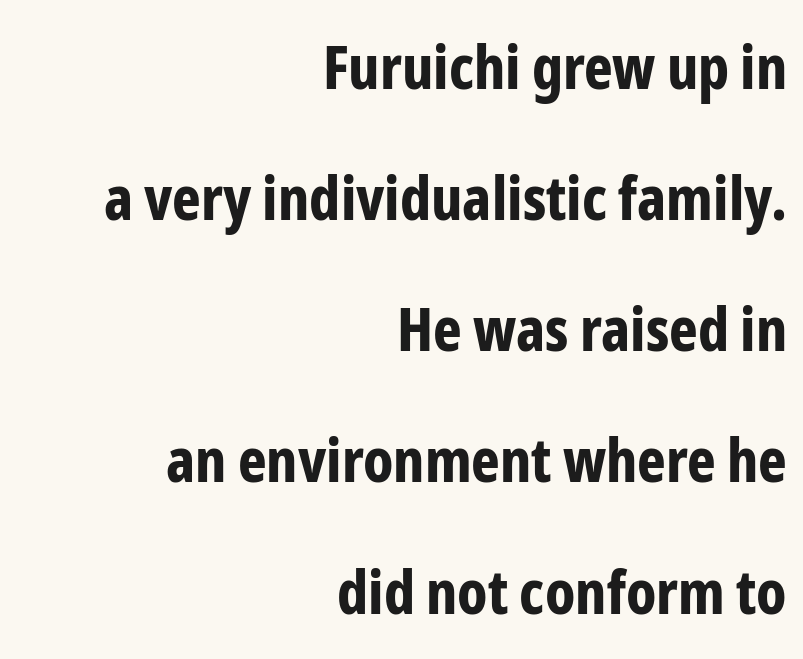
Q: Is the text bold? A: Yes.
Q: Is the text italic (slanted)? A: No, it is upright.
Q: Is the typeface a serif or a sans-serif typeface? A: Sans-serif.
Q: Is the text underlined? A: No.
Q: How is the paragraph aligned? A: Right-aligned.
Q: Is the spacing between letters normal or unusually wide? A: Normal.
Q: Is the spacing between lines tight, normal or loose? A: Loose.
Q: Width (condensed, normal, or wide)? A: Condensed.
Q: Stroke contrast? A: Low.
Q: x-height? A: Medium.
Q: Monospaced? A: No.
